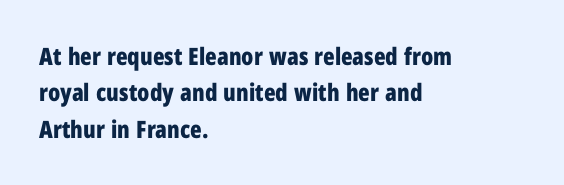
The designer left line spacing at the default. The horizontal fit of the characters is conventional and even. The specimen reads as upright at a glance. The passage shown is not underscored anywhere. The letters are bold, with thick, heavy strokes.
